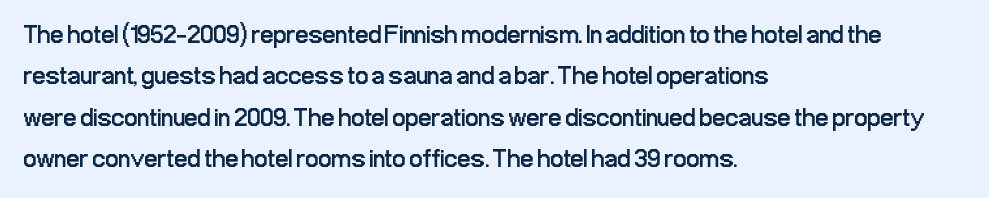
Q: Is the text bold? A: No.
Q: Is the text italic (slanted)? A: No, it is upright.
Q: Is the text underlined? A: No.
Q: How is the paragraph aligned? A: Left-aligned.
Q: Is the spacing between letters normal or unusually wide? A: Normal.
Q: Is the spacing between lines tight, normal or loose? A: Normal.
